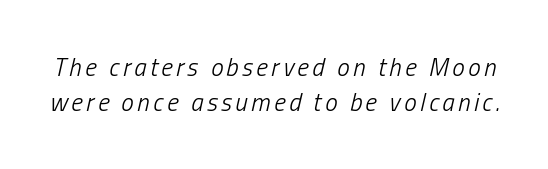
The designer left line spacing at the default. A clean baseline with only descenders dipping below it. The glyphs look as if they've been sheared to an angle. No chunkiness to these letters — they're not bold.
